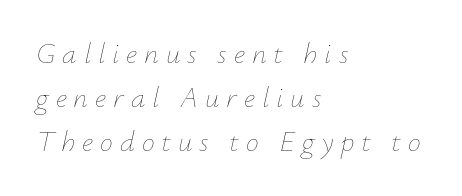
Q: Is the text bold? A: No.
Q: Is the text italic (slanted)? A: Yes, it leans right by about 12 degrees.
Q: Is the text underlined? A: No.
Q: How is the paragraph aligned? A: Left-aligned.
Q: Is the spacing between letters normal or unusually wide? A: Unusually wide.
Q: Is the spacing between lines tight, normal or loose? A: Normal.
Q: Width (condensed, normal, or wide)? A: Normal.
Q: Stroke contrast? A: Low.
Q: x-height? A: Small.
Q: Monospaced? A: No.
